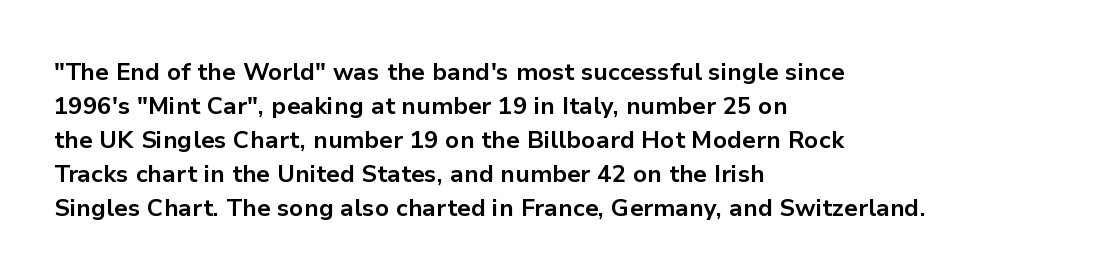
{"italic": "no", "bold": "yes", "underline": "no", "align": "left", "line_spacing": "normal", "line_spacing_ratio": 1.42, "letter_spacing": "normal", "letter_spacing_em": 0.0, "glyph_px": 24}
